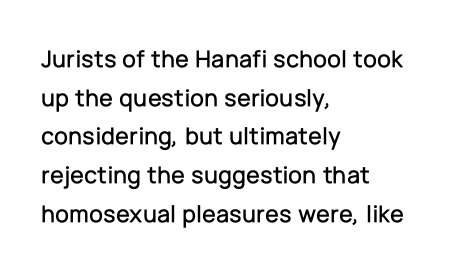
The image shows 25 px text type, upright; set left-aligned, normal line spacing (1.55x), normal letter spacing, not underlined.
